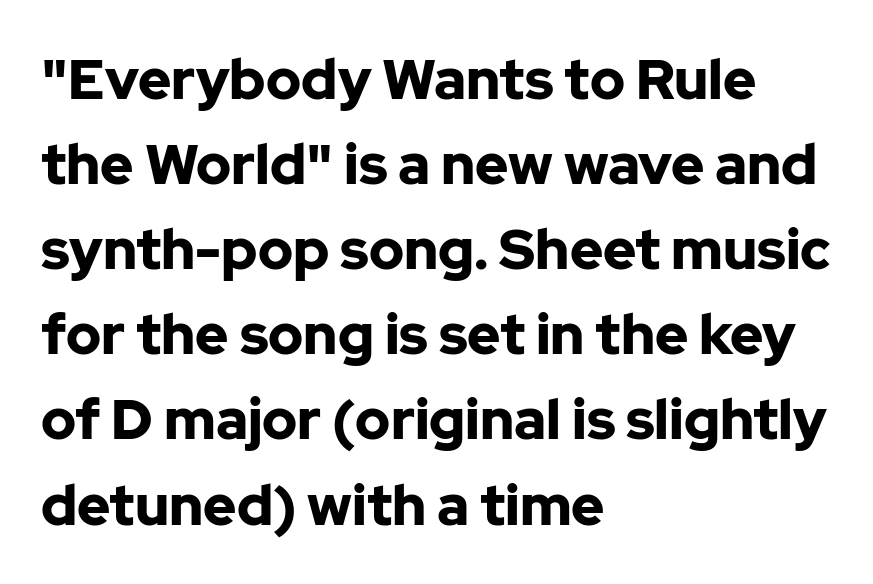
The image shows 56 px bold sans-serif type, upright; set left-aligned, normal line spacing (1.52x), normal letter spacing, not underlined; low stroke contrast and a medium x-height.
